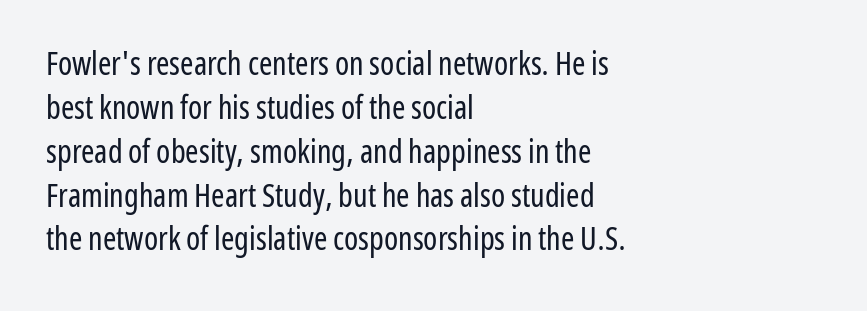
The image shows 32 px regular-weight, condensed sans-serif type, upright; set left-aligned, normal line spacing (1.37x), normal letter spacing, not underlined; low stroke contrast and a medium x-height.
